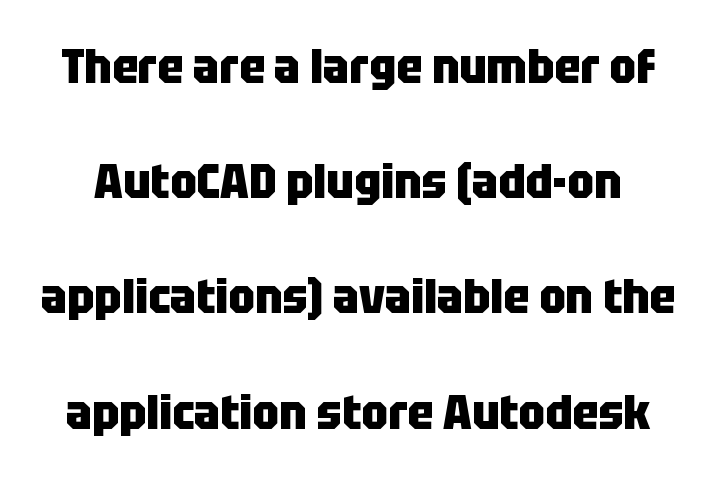
How are the letters spaced? Ordinarily, with no added tracking. Stroke terminals: plain, sans-serif. Character widths vary here, with narrow letters taking less room than wide ones. Letters rest on an invisible, unmarked baseline. Pretty heavy lettering here — definitely bold. Does the leading feel generous? Absolutely, it's lavish.
